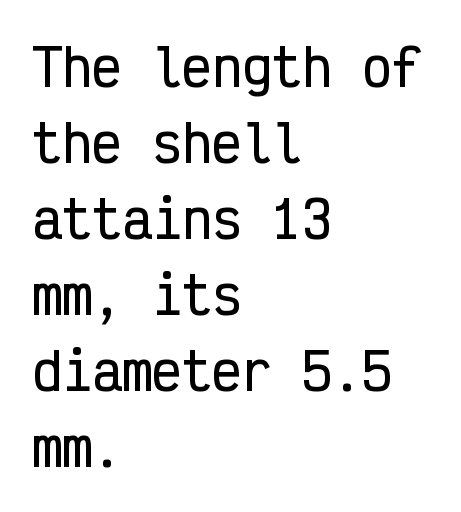
Do the characters align in a grid? Yes, the font is monospaced. Note: no serifs on the glyphs. Is the letter spacing exaggerated? No — it looks like the ordinary default. Baseline-to-baseline distance is the conventional proportion of letter height. Layout note: lines flush left. Posture: upright roman.
